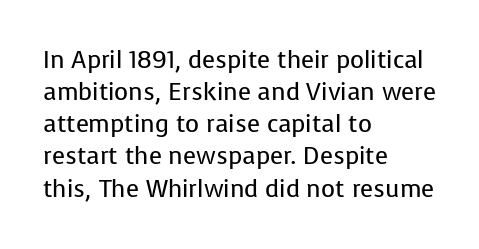
The strip under each line holds only bare page. You could call the tracking neutral — neither tight nor loose. Where is the straight margin? On the left. Upright lettering throughout. The weight tops out at a normal text grade.
